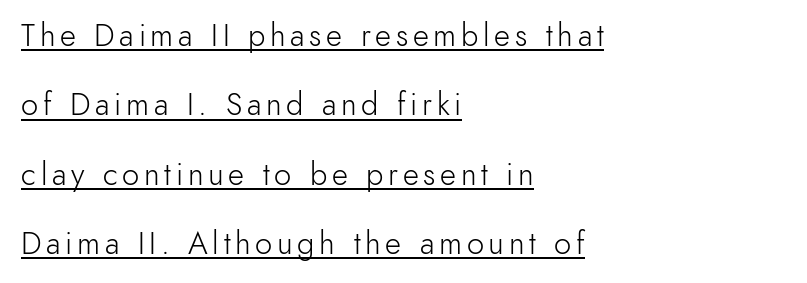
The image shows 31 px light sans-serif type, upright; set left-aligned, loose line spacing (2.24x), underlined; a small x-height.
